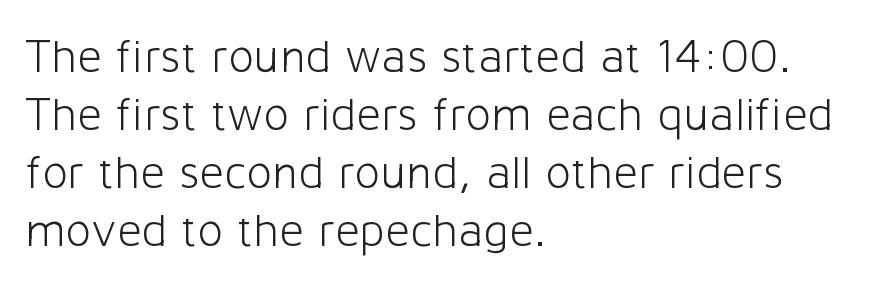
Q: Is the text bold? A: No.
Q: Is the text italic (slanted)? A: No, it is upright.
Q: Is the typeface a serif or a sans-serif typeface? A: Sans-serif.
Q: Is the text underlined? A: No.
Q: How is the paragraph aligned? A: Left-aligned.
Q: Is the spacing between letters normal or unusually wide? A: Normal.
Q: Width (condensed, normal, or wide)? A: Normal.
Q: Stroke contrast? A: Low.
Q: x-height? A: Medium.
Q: Monospaced? A: No.
